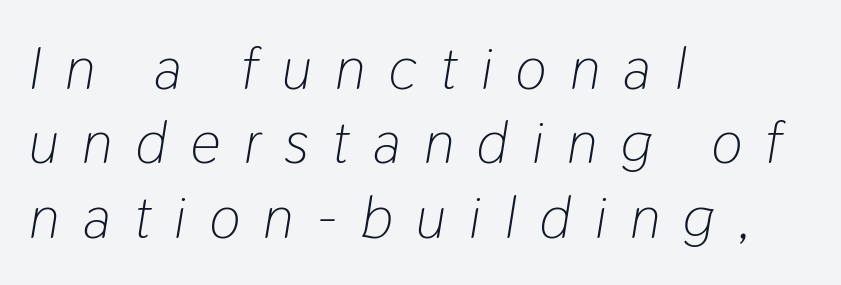
Is the stroke heavy? The answer is a plain regular-or-lighter. Notice how the stems are inclined rather than vertical — that's the hallmark of italics. The face used here is rendered with a markedly widened letterfit. A bare baseline throughout the passage.
